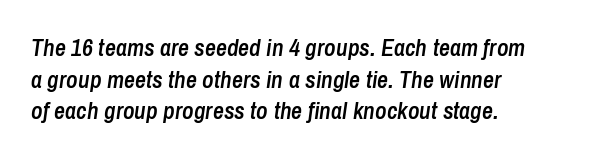
The image shows 24 px text type, italic (leaning right); set left-aligned, normal line spacing (1.32x), normal letter spacing, not underlined.
